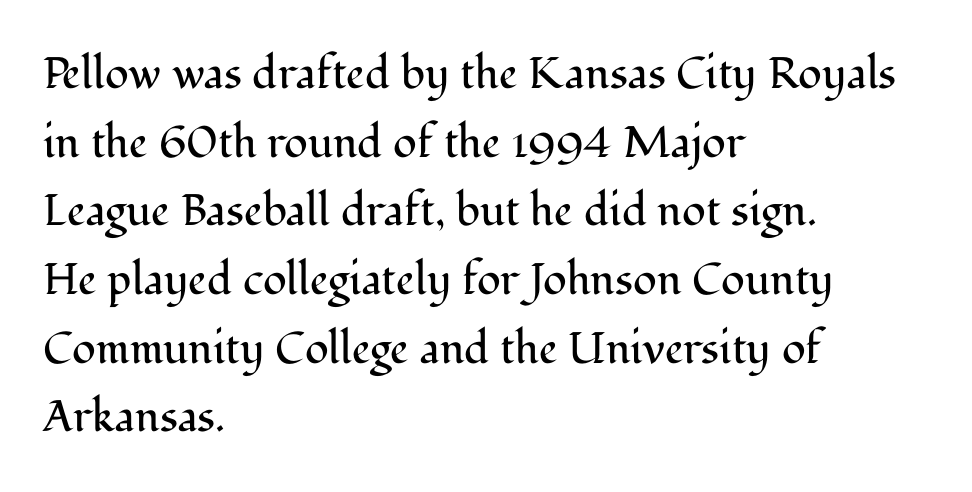
In terms of leading, this rendering sits right in the middle. Casual observation: everything's shoved over to the left. A bare baseline throughout the passage. The rendering uses natural spacing where letterforms have individual widths. Caption: standard tracking, unaltered.
